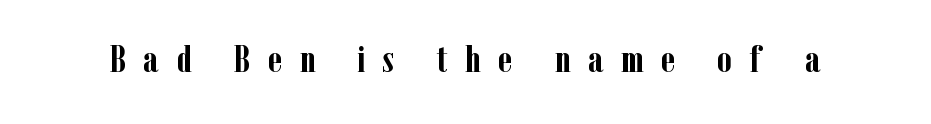
{"serif": "yes", "italic": "no", "bold": "yes", "weight": "semibold", "width": "condensed", "stroke_contrast": "low", "x_height": "medium", "monospaced": "no", "underline": "no", "letter_spacing": "wide", "letter_spacing_em": 0.47, "glyph_px": 37}
